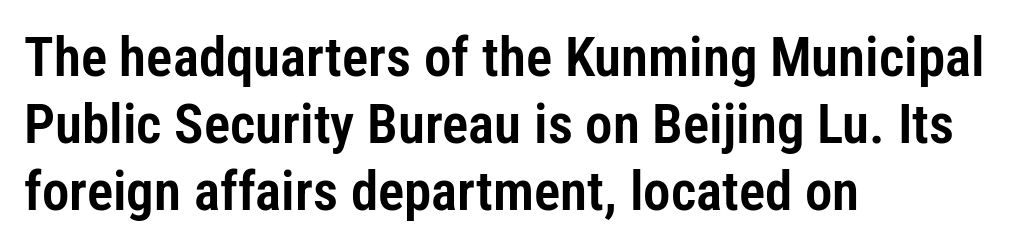
The image shows 55 px condensed sans-serif type, upright; set left-aligned, line spacing 1.22x, normal letter spacing, not underlined; low stroke contrast and a medium x-height.
